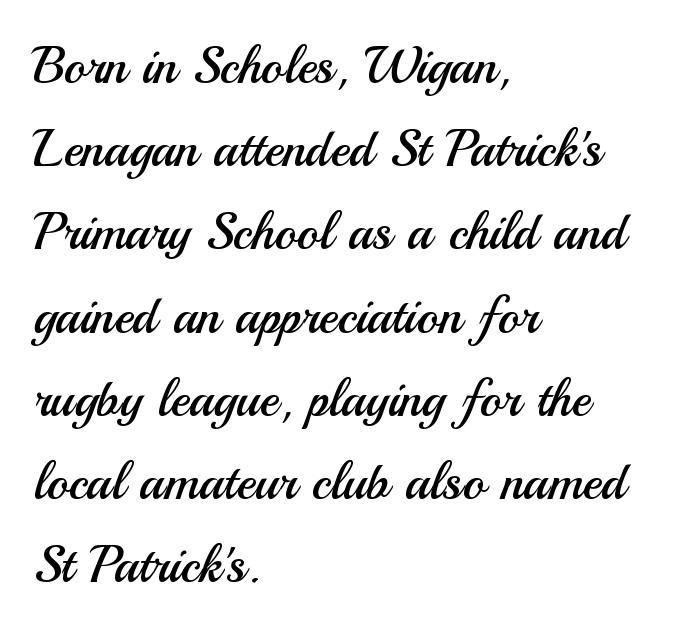
Q: Is the text bold? A: No.
Q: Is the text italic (slanted)? A: Yes.
Q: Is the typeface a serif or a sans-serif typeface? A: Sans-serif.
Q: Is the text underlined? A: No.
Q: How is the paragraph aligned? A: Left-aligned.
Q: Is the spacing between letters normal or unusually wide? A: Normal.
Q: Is the spacing between lines tight, normal or loose? A: Normal.
Q: Width (condensed, normal, or wide)? A: Normal.
Q: Stroke contrast? A: Medium.
Q: x-height? A: Small.
Q: Monospaced? A: No.
